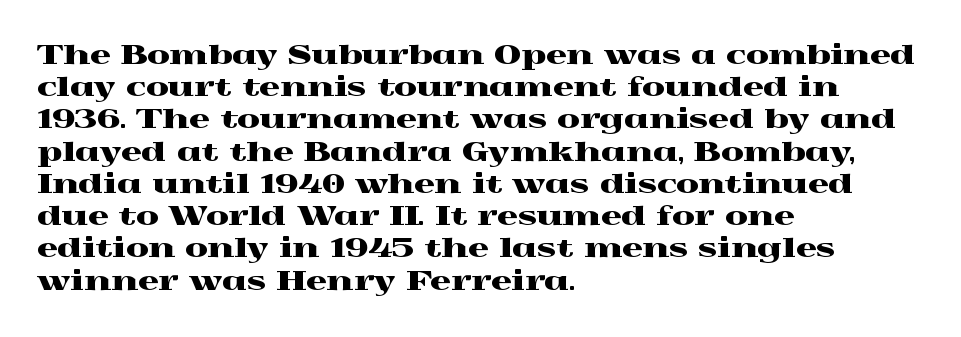
Q: Is the text italic (slanted)? A: No, it is upright.
Q: Is the text underlined? A: No.
Q: How is the paragraph aligned? A: Left-aligned.
Q: Is the spacing between letters normal or unusually wide? A: Normal.
